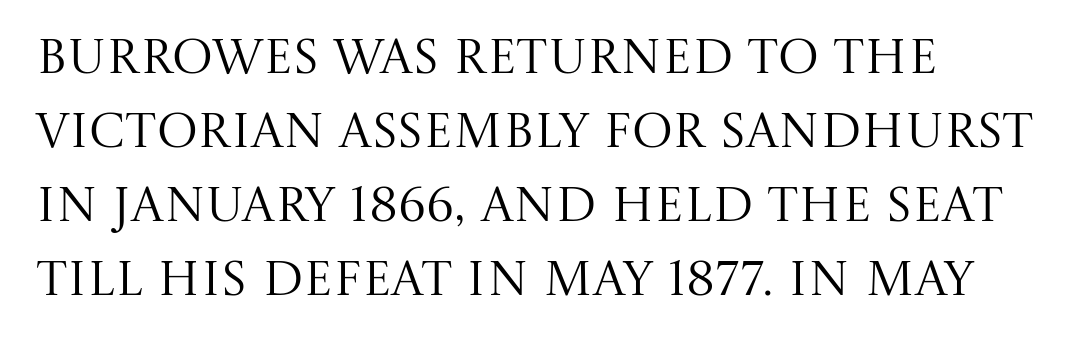
{"serif": "yes", "italic": "no", "bold": "no", "weight": "regular", "width": "normal", "stroke_contrast": "medium", "x_height": "large", "monospaced": "no", "underline": "no", "line_spacing": "normal", "line_spacing_ratio": 1.51, "letter_spacing": "normal", "letter_spacing_em": 0.0, "glyph_px": 49}
